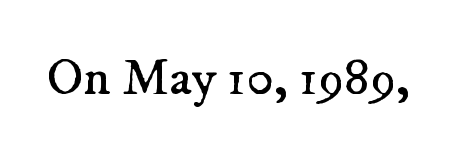
Check under the words: just untouched page. Observe the serifs anchoring each vertical stroke in this sample. Character widths vary here, with narrow letters taking less room than wide ones. No letter is thick-stroked: the sample isn't bold.
